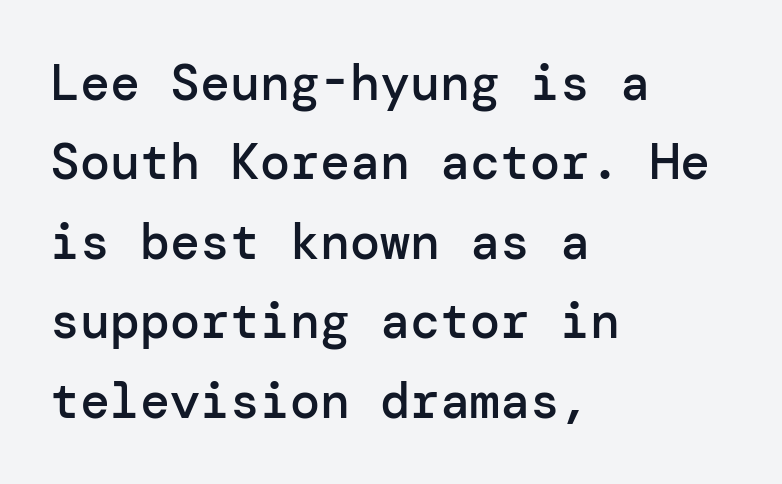
Q: Is the text bold? A: Semi-bold.
Q: Is the text italic (slanted)? A: No, it is upright.
Q: Is the typeface a serif or a sans-serif typeface? A: Sans-serif.
Q: Is the text underlined? A: No.
Q: How is the paragraph aligned? A: Left-aligned.
Q: Is the spacing between letters normal or unusually wide? A: Normal.
Q: Is the spacing between lines tight, normal or loose? A: Normal.
Q: Width (condensed, normal, or wide)? A: Normal.
Q: Stroke contrast? A: Low.
Q: x-height? A: Medium.
